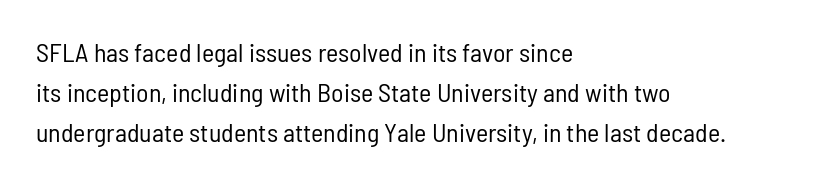
Descender tails drop into unmarked territory. Stroke mass is kept to a normal reading level or below. Default kerning and tracking; the words read as compact shapes. Teacher's note: observe the even left margin — that is flush-left alignment.
